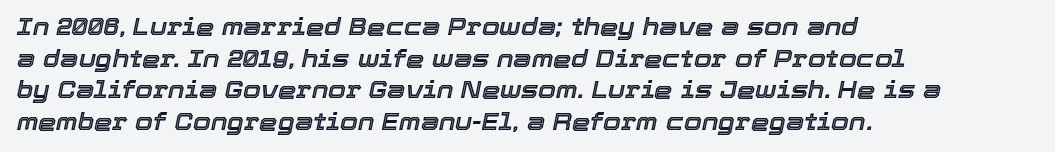
{"italic": "yes", "lean": "right", "slant_degrees": 12, "underline": "no", "align": "left", "line_spacing": "normal", "line_spacing_ratio": 1.37, "letter_spacing": "normal", "letter_spacing_em": 0.0, "glyph_px": 23}
